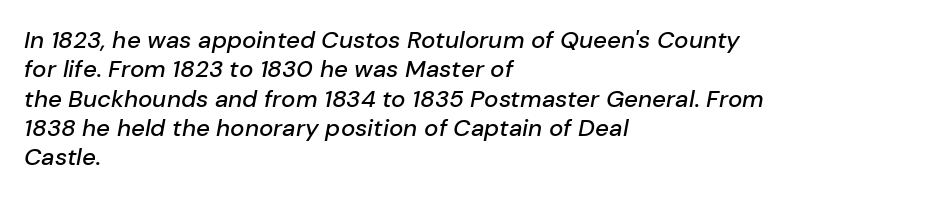
Q: Is the text italic (slanted)? A: Yes, it leans right by about 10 degrees.
Q: Is the text underlined? A: No.
Q: How is the paragraph aligned? A: Left-aligned.
Q: Is the spacing between letters normal or unusually wide? A: Normal.
